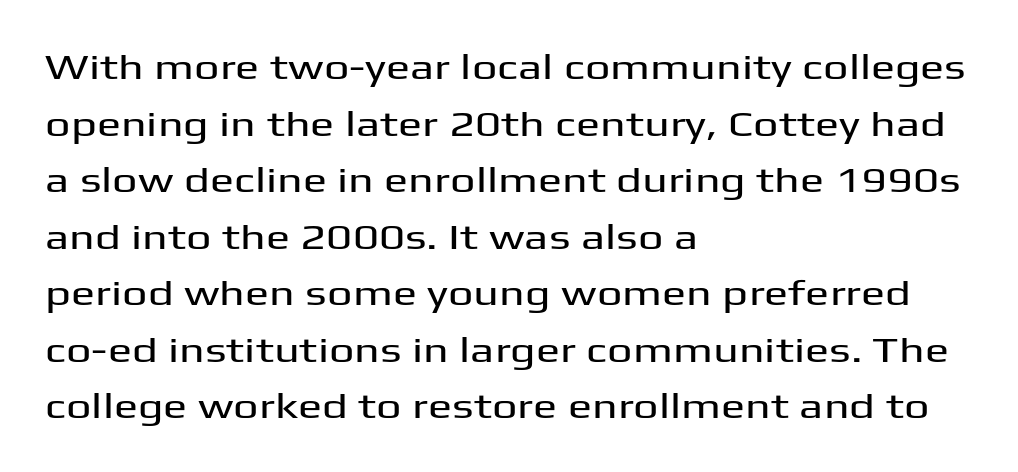
Does extra space separate the letters? No, they use regular spacing. The lines are quadded left. Style check: upright. Looks like regular typesetting: each glyph gets only the width it needs.
